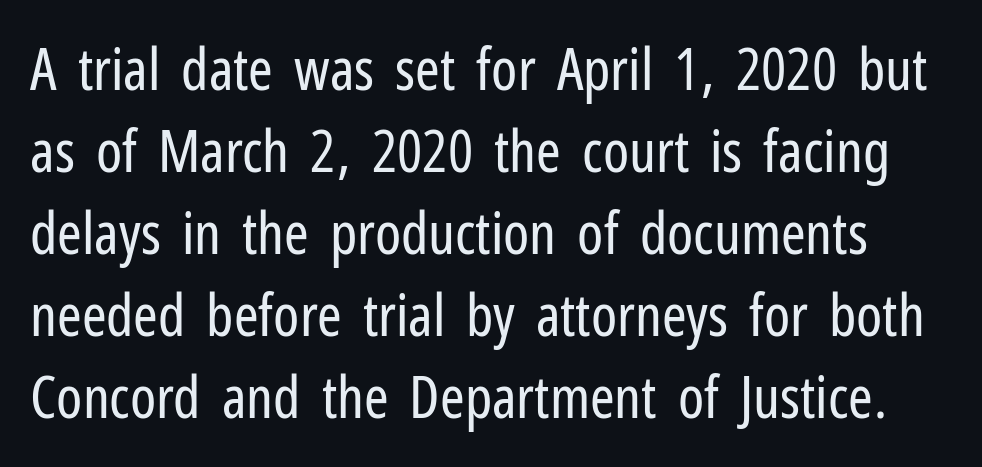
Q: Is the text bold? A: No.
Q: Is the text italic (slanted)? A: No, it is upright.
Q: Is the typeface a serif or a sans-serif typeface? A: Sans-serif.
Q: Is the text underlined? A: No.
Q: Is the spacing between letters normal or unusually wide? A: Normal.
Q: Is the spacing between lines tight, normal or loose? A: Normal.
Q: Width (condensed, normal, or wide)? A: Condensed.
Q: Stroke contrast? A: Low.
Q: x-height? A: Medium.
Q: Monospaced? A: No.
